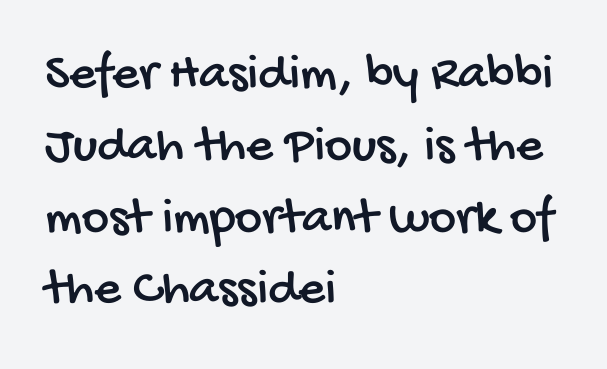
Type without underlining. The font family rendered here belongs to the sans-serif group. Layout note: lines flush left. You could call the tracking neutral — neither tight nor loose.
